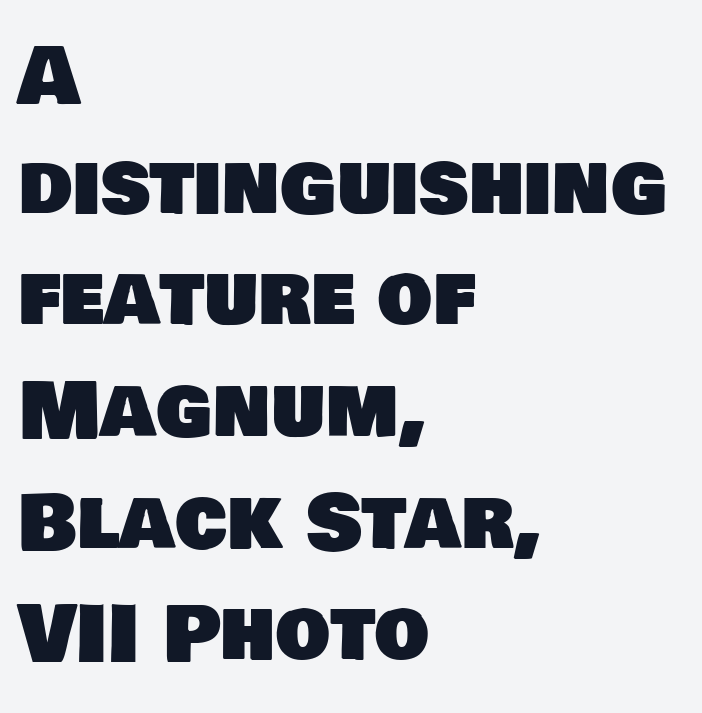
The image shows 77 px sans-serif type; set left-aligned, normal line spacing (1.45x), normal letter spacing, not underlined; low stroke contrast and a large x-height.
